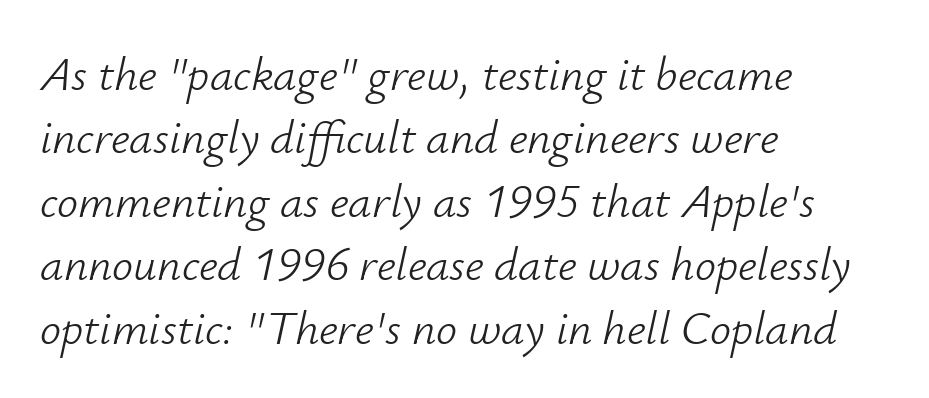
The image shows 47 px light type, italic (leaning right); set left-aligned, normal line spacing (1.35x), normal letter spacing, not underlined; low stroke contrast and a small x-height.
